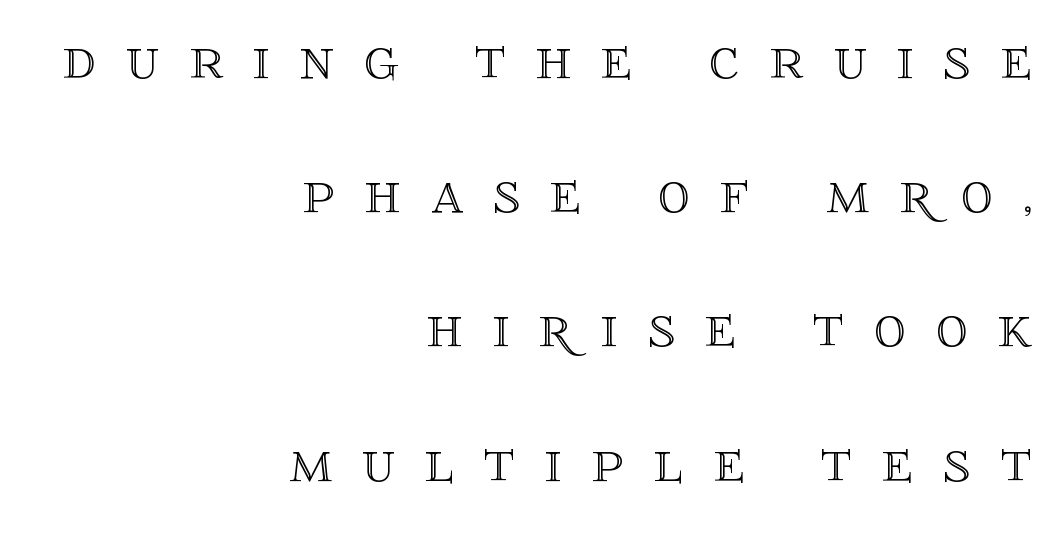
{"italic": "no", "width": "normal", "x_height": "large", "monospaced": "no", "underline": "no", "align": "right", "line_spacing": "loose", "line_spacing_ratio": 2.13, "letter_spacing": "wide", "letter_spacing_em": 0.48, "glyph_px": 63}
